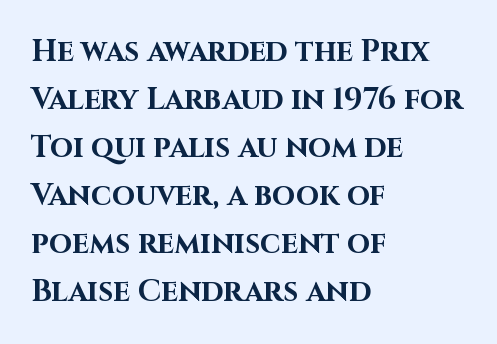
Rendered with straight, roman letterforms. Are there feet on the stems? There aren't — it's a sans. Notice how thick the strokes are: this is what a full bold looks like. Character widths vary here, with narrow letters taking less room than wide ones. Teacher's note: observe the even left margin — that is flush-left alignment. The passage shown is not underscored anywhere.
